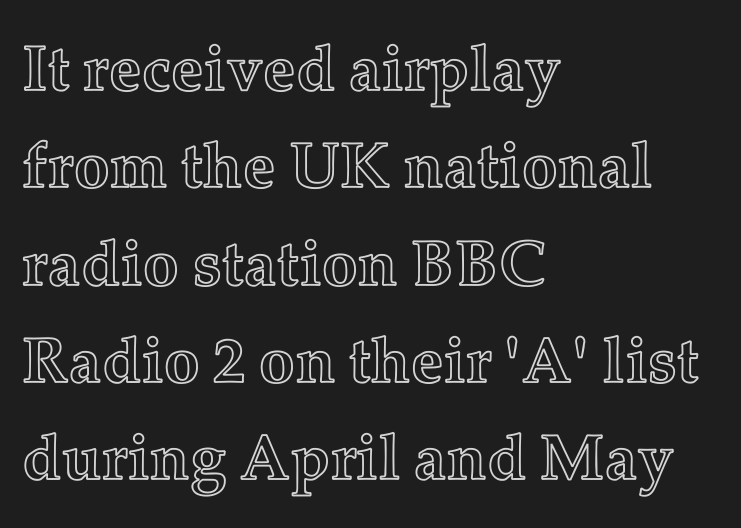
{"italic": "no", "width": "normal", "x_height": "medium", "monospaced": "no", "underline": "no", "align": "left", "line_spacing": "normal", "line_spacing_ratio": 1.52, "letter_spacing": "normal", "letter_spacing_em": 0.0, "glyph_px": 64}
